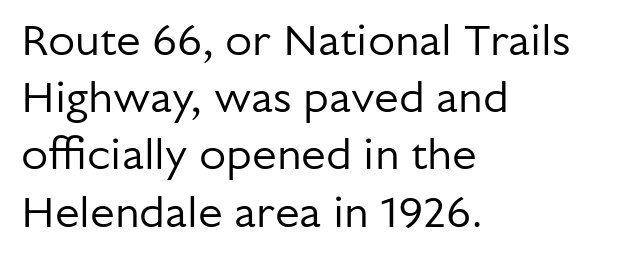
The characters are drawn with everyday or finer stroke widths. Check the space under the baseline: it is left empty. This is the regular roman posture of the typeface. Unlike a traditional serif, this face leaves its strokes unadorned. The horizontal fit of the characters is conventional and even.
